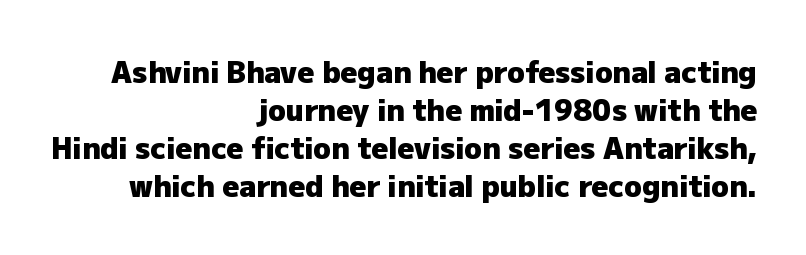
Underline: absent. The passage shown is typed in a proportional face where columns would drift. Horizontally, the lines are justified to the trailing edge only. Posture: upright roman.
